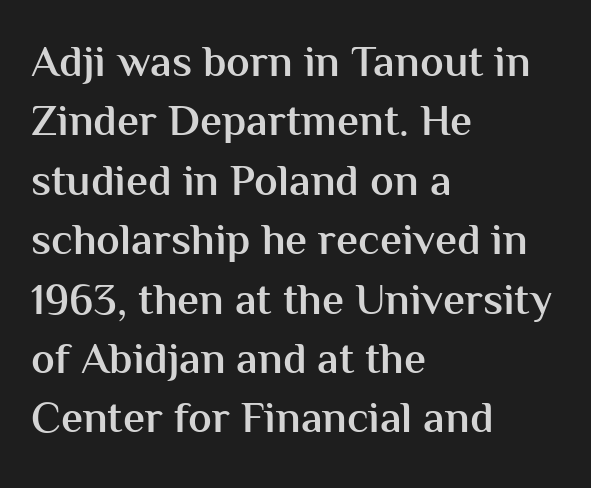
Q: Is the text bold? A: Semi-bold.
Q: Is the text italic (slanted)? A: No, it is upright.
Q: Is the typeface a serif or a sans-serif typeface? A: Sans-serif.
Q: Is the text underlined? A: No.
Q: How is the paragraph aligned? A: Left-aligned.
Q: Is the spacing between letters normal or unusually wide? A: Normal.
Q: Is the spacing between lines tight, normal or loose? A: Normal.
Q: Width (condensed, normal, or wide)? A: Normal.
Q: Stroke contrast? A: Medium.
Q: x-height? A: Medium.
Q: Monospaced? A: No.
